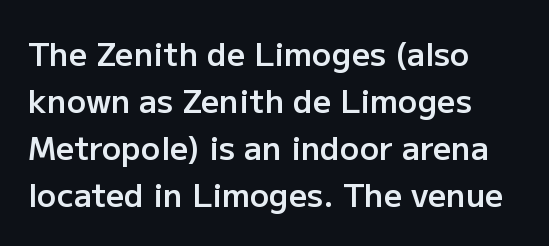
Q: Is the text bold? A: Semi-bold.
Q: Is the text italic (slanted)? A: No, it is upright.
Q: Is the typeface a serif or a sans-serif typeface? A: Sans-serif.
Q: Is the text underlined? A: No.
Q: How is the paragraph aligned? A: Left-aligned.
Q: Is the spacing between letters normal or unusually wide? A: Normal.
Q: Is the spacing between lines tight, normal or loose? A: Normal.
Q: Width (condensed, normal, or wide)? A: Normal.
Q: Stroke contrast? A: Low.
Q: x-height? A: Medium.
Q: Monospaced? A: No.
